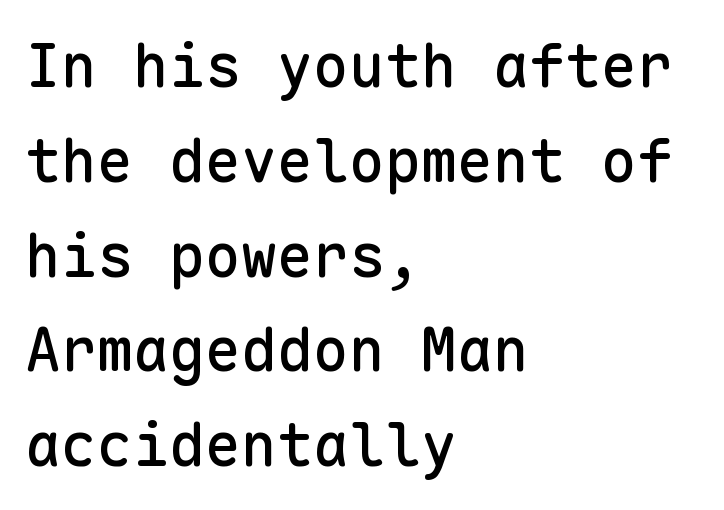
{"serif": "no", "italic": "no", "width": "normal", "stroke_contrast": "low", "x_height": "medium", "monospaced": "yes", "underline": "no", "align": "left", "line_spacing": "normal", "line_spacing_ratio": 1.58, "letter_spacing": "normal", "letter_spacing_em": 0.0, "glyph_px": 60}
